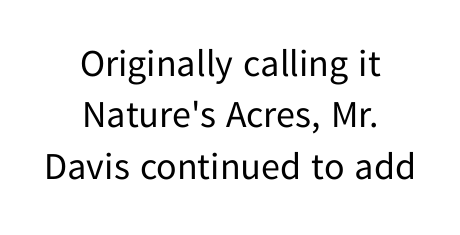
Q: Is the text bold? A: No.
Q: Is the text italic (slanted)? A: No, it is upright.
Q: Is the typeface a serif or a sans-serif typeface? A: Sans-serif.
Q: Is the text underlined? A: No.
Q: How is the paragraph aligned? A: Centered.
Q: Is the spacing between letters normal or unusually wide? A: Normal.
Q: Is the spacing between lines tight, normal or loose? A: Normal.
Q: Width (condensed, normal, or wide)? A: Normal.
Q: Stroke contrast? A: Low.
Q: x-height? A: Medium.
Q: Monospaced? A: No.
